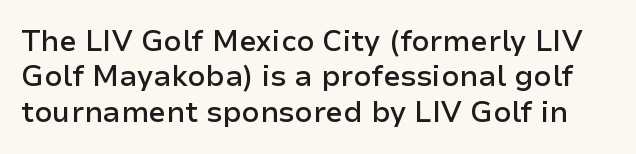
The image shows 29 px semibold sans-serif type, upright; set line spacing 1.22x, normal letter spacing, not underlined; low stroke contrast and a medium x-height.
